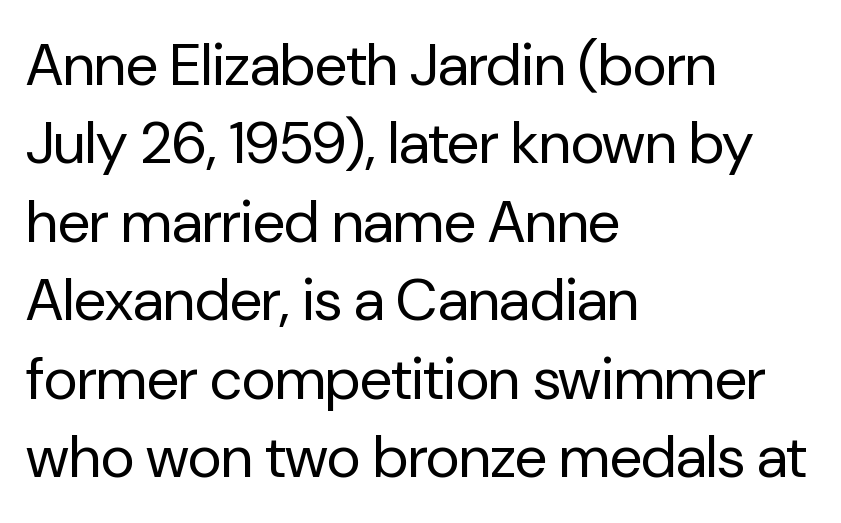
The image shows 59 px regular-weight sans-serif type, upright; set left-aligned, normal line spacing (1.33x), normal letter spacing, not underlined; low stroke contrast and a medium x-height.
